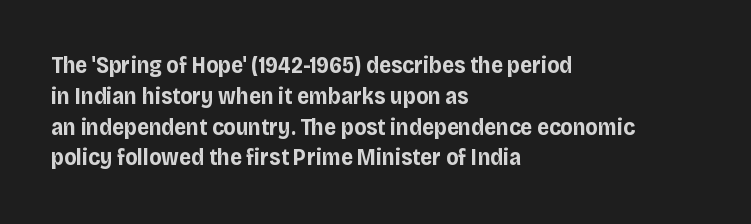
{"italic": "no", "bold": "yes", "underline": "no", "align": "left", "line_spacing": "normal", "line_spacing_ratio": 1.34, "letter_spacing": "normal", "letter_spacing_em": 0.0, "glyph_px": 23}
